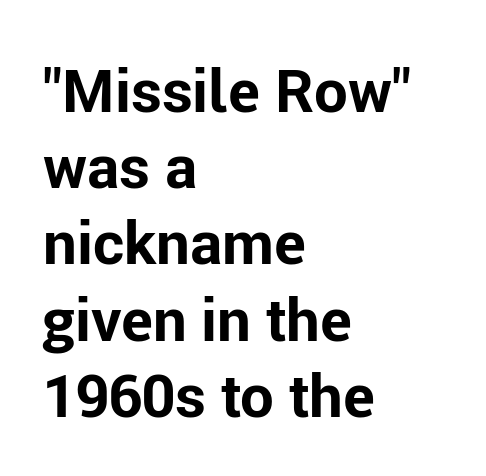
{"serif": "no", "italic": "no", "bold": "yes", "weight": "bold", "width": "normal", "stroke_contrast": "low", "x_height": "medium", "monospaced": "no", "underline": "no", "align": "left", "line_spacing": "normal", "line_spacing_ratio": 1.27, "letter_spacing": "normal", "letter_spacing_em": 0.0, "glyph_px": 60}
